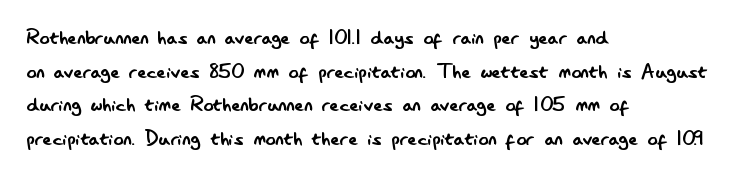
The image shows 25 px text type, upright; set left-aligned, normal line spacing (1.35x), normal letter spacing, not underlined.
